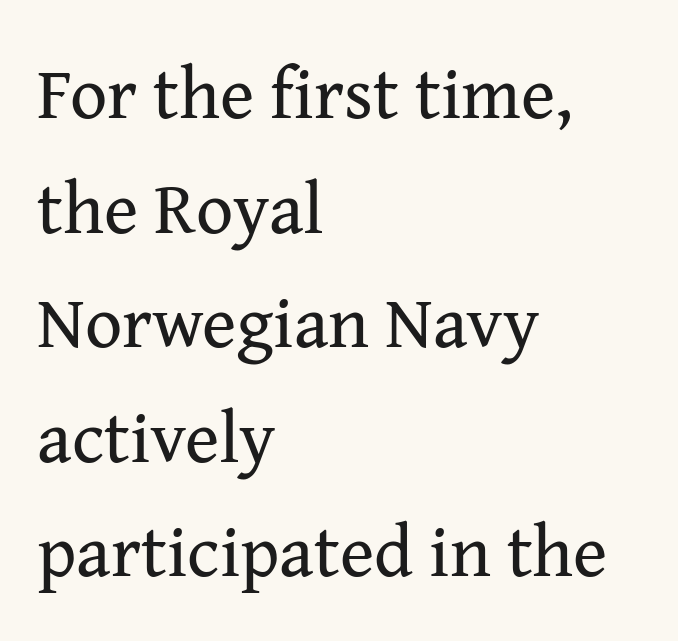
{"serif": "yes", "italic": "no", "bold": "no", "weight": "regular", "width": "normal", "stroke_contrast": "medium", "x_height": "medium", "monospaced": "no", "underline": "no", "align": "left", "line_spacing": "normal", "line_spacing_ratio": 1.57, "letter_spacing": "normal", "letter_spacing_em": 0.0, "glyph_px": 73}
